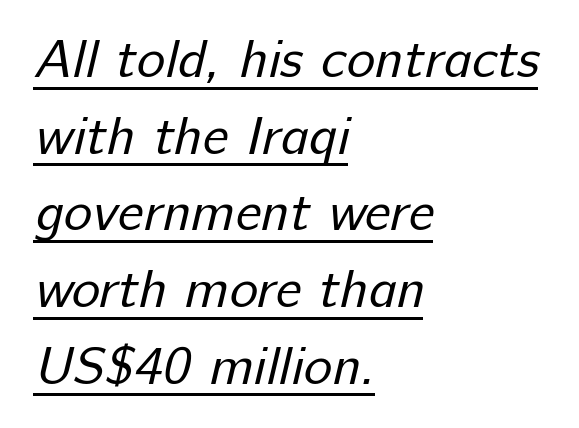
The image shows 54 px regular-weight sans-serif type; set left-aligned, normal line spacing (1.42x), normal letter spacing, underlined; low stroke contrast and a medium x-height.
